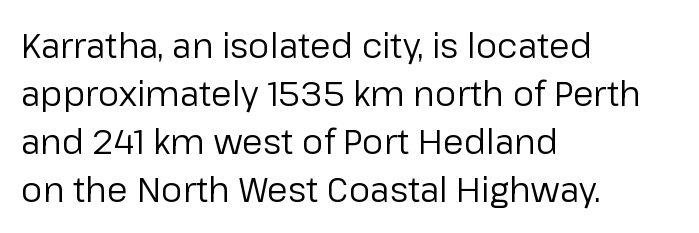
{"serif": "no", "italic": "no", "bold": "no", "weight": "regular", "width": "normal", "stroke_contrast": "low", "x_height": "medium", "monospaced": "no", "underline": "no", "align": "left", "line_spacing": "normal", "line_spacing_ratio": 1.41, "letter_spacing": "normal", "letter_spacing_em": 0.0, "glyph_px": 34}
